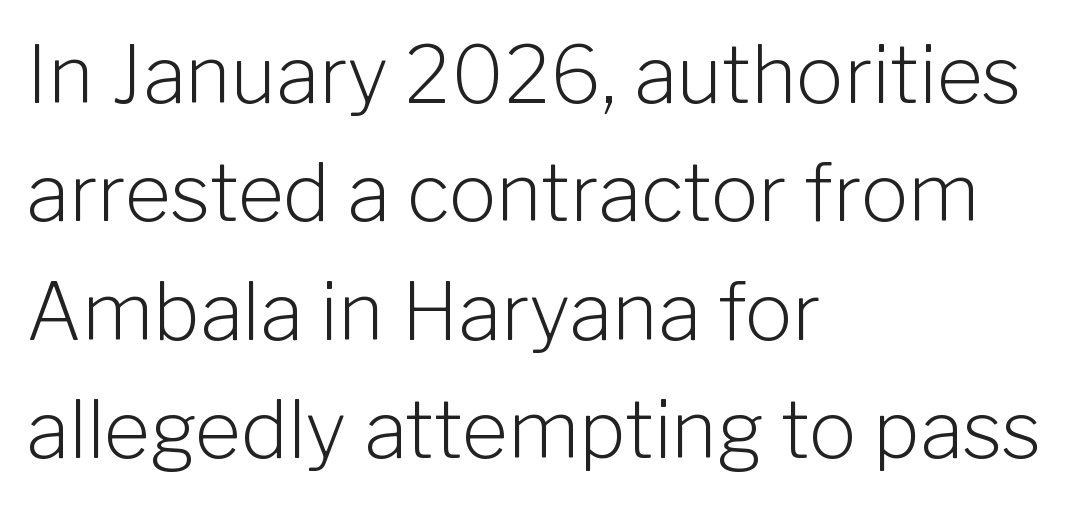
{"serif": "no", "italic": "no", "bold": "no", "weight": "light", "width": "normal", "stroke_contrast": "low", "x_height": "medium", "monospaced": "no", "underline": "no", "align": "left", "line_spacing": "normal", "line_spacing_ratio": 1.5, "letter_spacing": "normal", "letter_spacing_em": 0.0, "glyph_px": 79}
